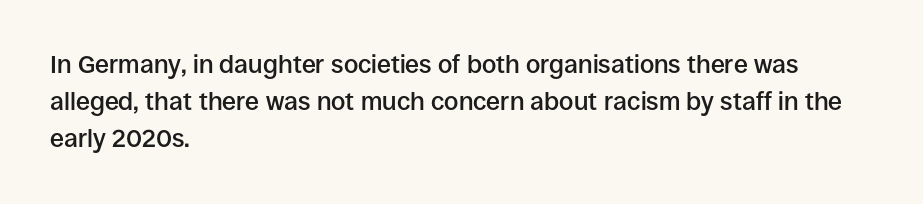
The image shows 25 px text type, upright; set left-aligned, normal line spacing (1.49x), normal letter spacing, not underlined.
